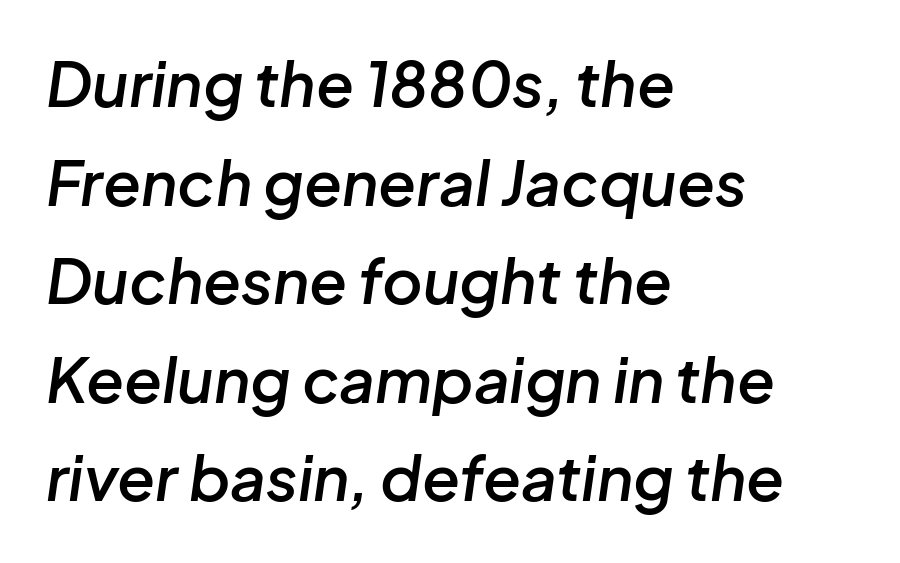
{"italic": "yes", "lean": "right", "slant_degrees": 8, "bold": "semi", "weight": "semibold", "width": "normal", "stroke_contrast": "low", "x_height": "medium", "monospaced": "no", "underline": "no", "align": "left", "line_spacing": "normal", "line_spacing_ratio": 1.59, "letter_spacing": "normal", "letter_spacing_em": 0.0, "glyph_px": 62}
